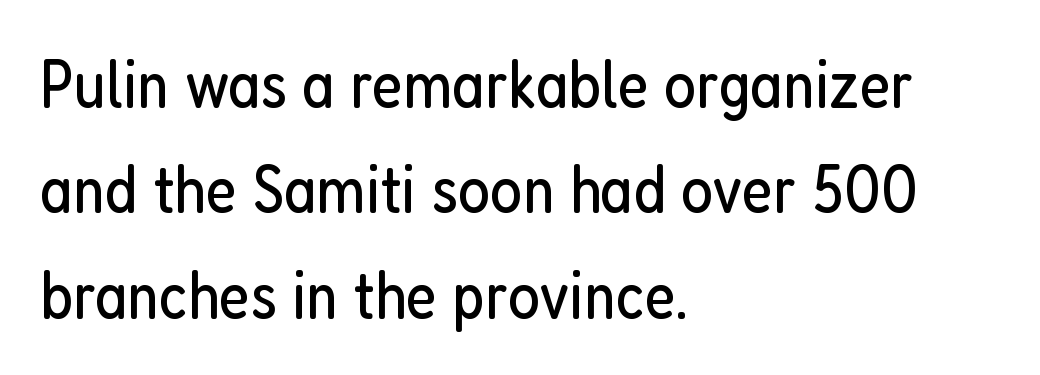
{"serif": "no", "italic": "no", "bold": "no", "weight": "regular", "width": "condensed", "stroke_contrast": "low", "x_height": "medium", "monospaced": "no", "underline": "no", "align": "left", "line_spacing": "normal", "line_spacing_ratio": 1.55, "letter_spacing": "normal", "letter_spacing_em": 0.0, "glyph_px": 68}
